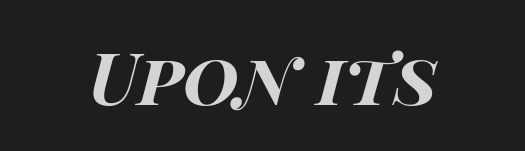
The image shows 72 px bold, wide type, italic (leaning right); set centered, normal letter spacing, not underlined; high stroke contrast and a large x-height.
